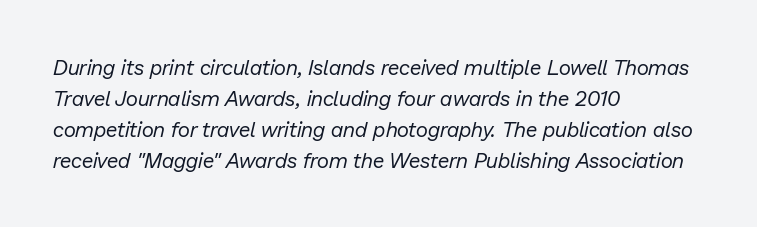
Q: Is the text bold? A: No.
Q: Is the text italic (slanted)? A: Yes, it leans right by about 13 degrees.
Q: Is the text underlined? A: No.
Q: How is the paragraph aligned? A: Left-aligned.
Q: Is the spacing between letters normal or unusually wide? A: Normal.
Q: Is the spacing between lines tight, normal or loose? A: Normal.
